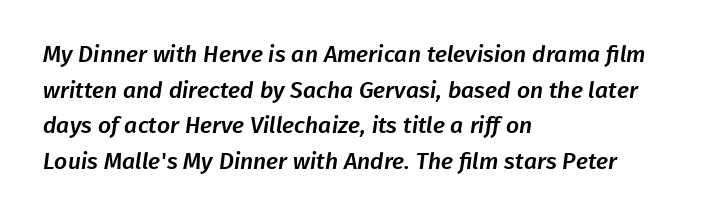
One-word summary of the alignment: left. The face used here is rendered with its standard letterfit. Does the leading feel generous? No, just average. Just letters on the line, the space beneath them empty.
